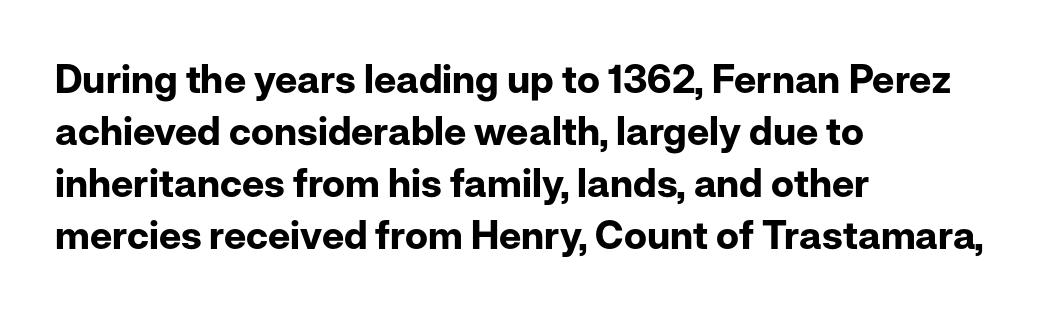
Think of a printed novel: that variable character pitch is what you see here. Nope, not italic — everything's standing straight. The line texture is even and compact thanks to regular tracking. Leading matches the norm, producing a regular column.
